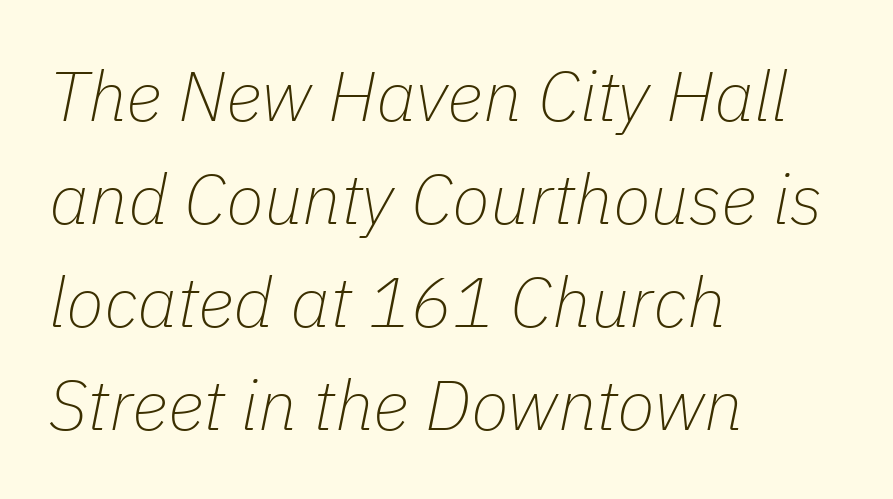
Q: Is the text bold? A: No.
Q: Is the text italic (slanted)? A: Yes, it leans right by about 11 degrees.
Q: Is the text underlined? A: No.
Q: How is the paragraph aligned? A: Left-aligned.
Q: Is the spacing between letters normal or unusually wide? A: Normal.
Q: Is the spacing between lines tight, normal or loose? A: Normal.
Q: Width (condensed, normal, or wide)? A: Normal.
Q: Stroke contrast? A: Low.
Q: x-height? A: Medium.
Q: Monospaced? A: No.
